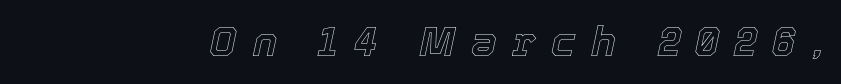
When letters slant like this, we call the style italic. Note the varied advance widths — an 'i' is clearly narrower than an 'm'. The area under the type is left untouched. Does extra space separate the letters? Yes, quite a lot of it.
